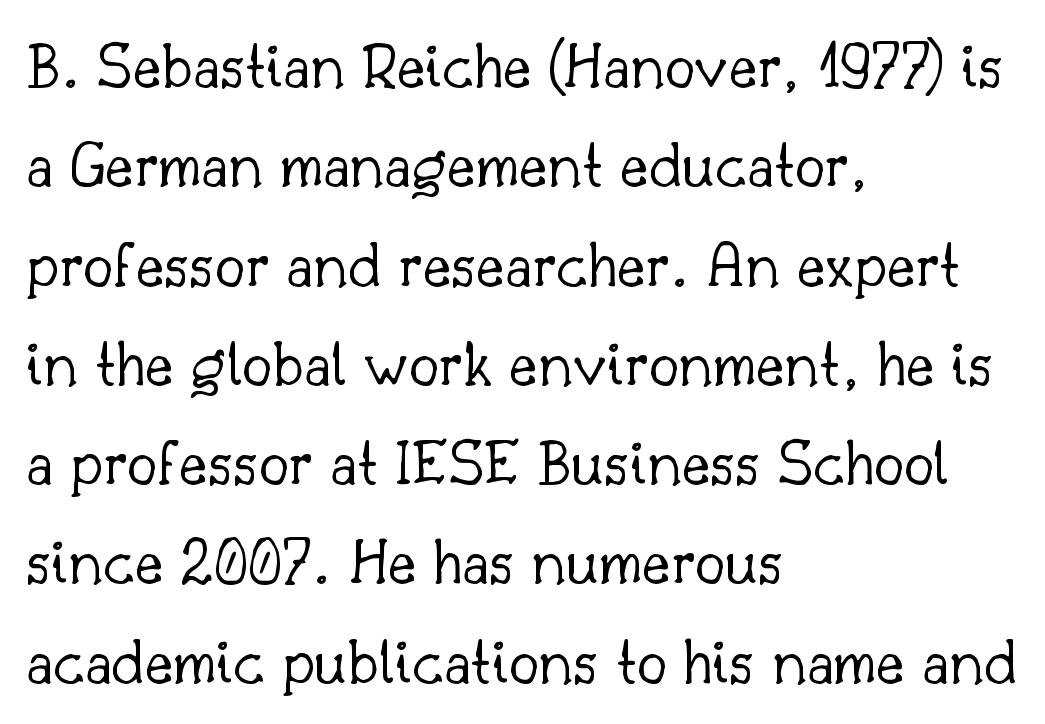
Quick note: not italic, upright. One glance says typical: line gaps are just what's usual. No chunkiness to these letters — they're not bold. This sample has the flowing, uneven cadence of proportional lettering. This rendering leaves character spacing at its baseline value.
